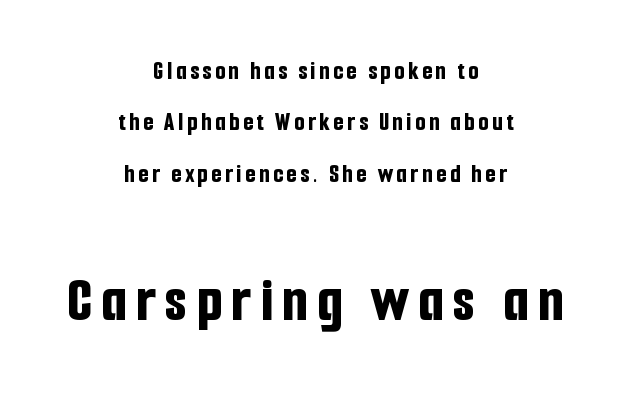
Q: Is the text bold? A: Yes.
Q: Is the text italic (slanted)? A: No, it is upright.
Q: Is the typeface a serif or a sans-serif typeface? A: Sans-serif.
Q: Is the text underlined? A: No.
Q: How is the paragraph aligned? A: Centered.
Q: Is the spacing between lines tight, normal or loose? A: Loose.
Q: Which block of text is set in a larger size, the first (top) or the second (bottom)? A: The second (bottom) one.
Q: Width (condensed, normal, or wide)? A: Condensed.
Q: Stroke contrast? A: Low.
Q: x-height? A: Medium.
Q: Monospaced? A: No.
